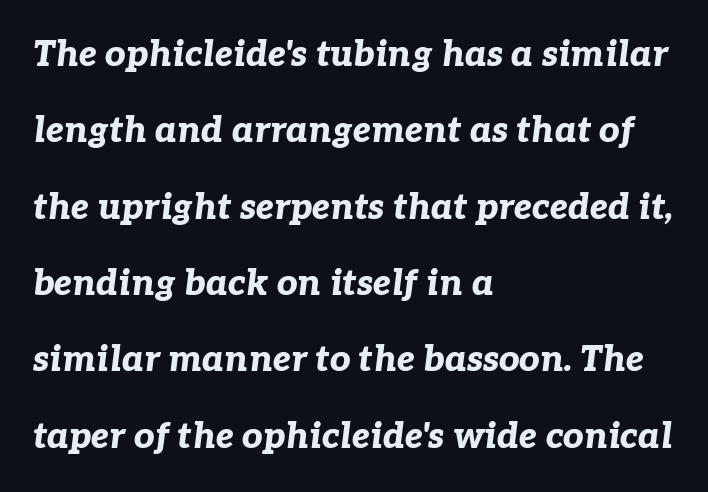
Q: Is the text bold? A: Yes.
Q: Is the text italic (slanted)? A: Yes, it leans right by about 7 degrees.
Q: Is the text underlined? A: No.
Q: How is the paragraph aligned? A: Left-aligned.
Q: Is the spacing between letters normal or unusually wide? A: Normal.
Q: Is the spacing between lines tight, normal or loose? A: Loose.
Q: Width (condensed, normal, or wide)? A: Normal.
Q: Stroke contrast? A: Low.
Q: x-height? A: Medium.
Q: Monospaced? A: No.
